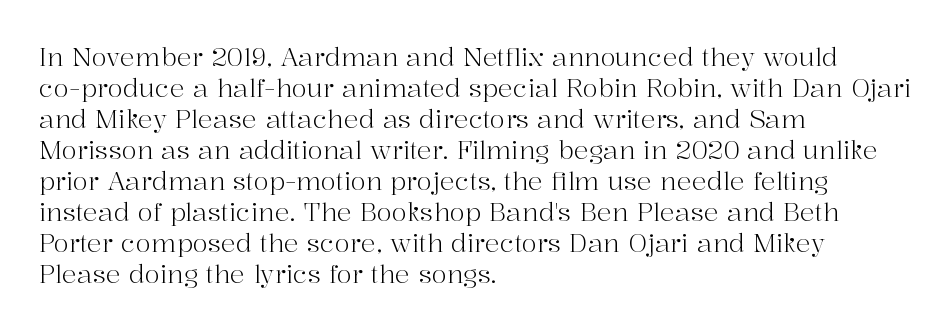
A light-to-regular cut is what we see here. Clear beneath every line of the passage. Vertical strokes here are truly vertical. The passage shown has conventional tracking throughout. Leftover space on each line is placed entirely after the last word.
